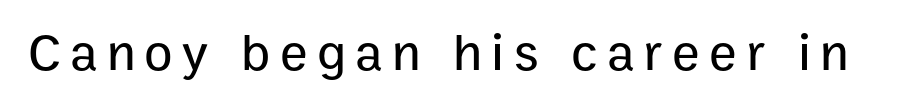
Q: Is the text italic (slanted)? A: No, it is upright.
Q: Is the typeface a serif or a sans-serif typeface? A: Sans-serif.
Q: Is the text underlined? A: No.
Q: Width (condensed, normal, or wide)? A: Normal.
Q: Stroke contrast? A: Low.
Q: x-height? A: Medium.
Q: Monospaced? A: No.
